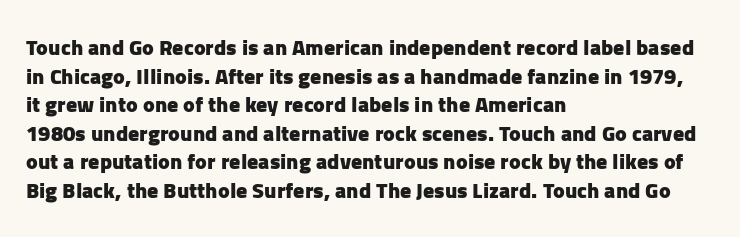
Q: Is the text bold? A: Yes.
Q: Is the text italic (slanted)? A: No, it is upright.
Q: Is the text underlined? A: No.
Q: How is the paragraph aligned? A: Left-aligned.
Q: Is the spacing between letters normal or unusually wide? A: Normal.
Q: Is the spacing between lines tight, normal or loose? A: Normal.
